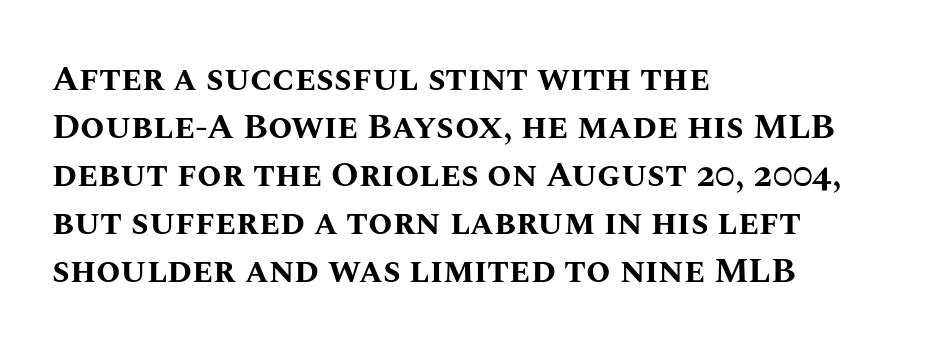
Ordinary non-slanted type is in use. A dark, heavy texture on the line: the type is bold. Alignment: flush left. The strip under each line holds only bare page.
